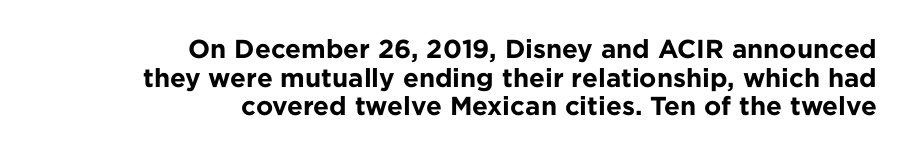
{"italic": "no", "bold": "yes", "underline": "no", "align": "right", "line_spacing": "tight", "line_spacing_ratio": 1.1, "letter_spacing": "normal", "letter_spacing_em": 0.0, "glyph_px": 26}
